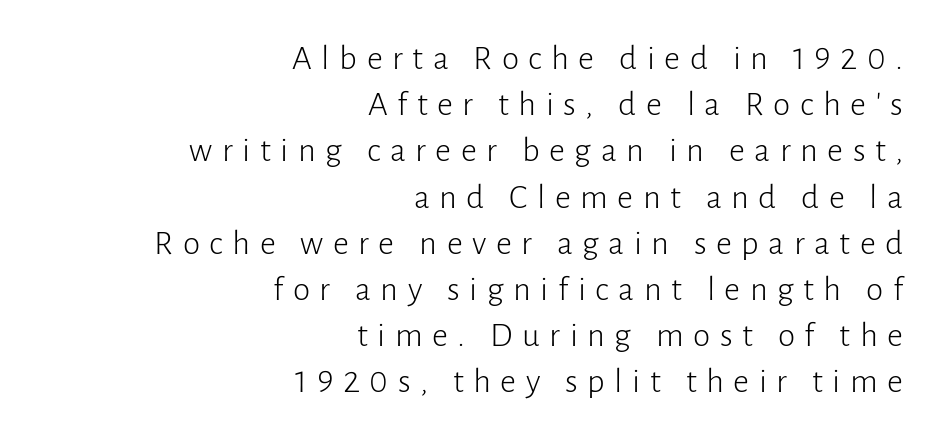
The image shows 35 px light sans-serif type, upright; set right-aligned, normal line spacing (1.32x), unusually wide letter spacing (+0.27 em), not underlined; low stroke contrast and a medium x-height.
